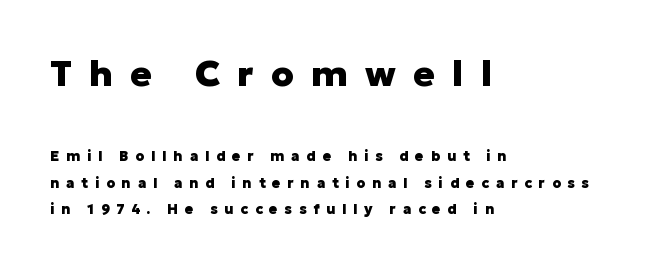
The image shows 36 px heavy sans-serif type, upright; set left-aligned, loose line spacing (1.9x), unusually wide letter spacing (+0.48 em), not underlined; the first (top) block is 2.57x larger; low stroke contrast and a medium x-height.
